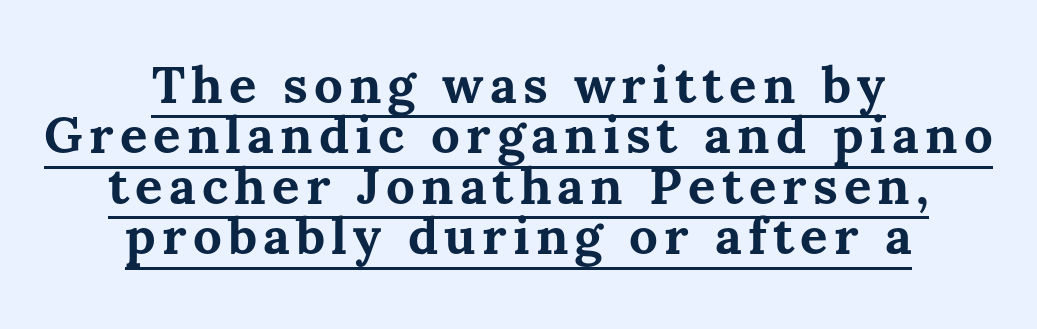
The image shows 51 px bold type, upright; set centered, tight line spacing (0.99x), underlined; medium stroke contrast and a medium x-height.
